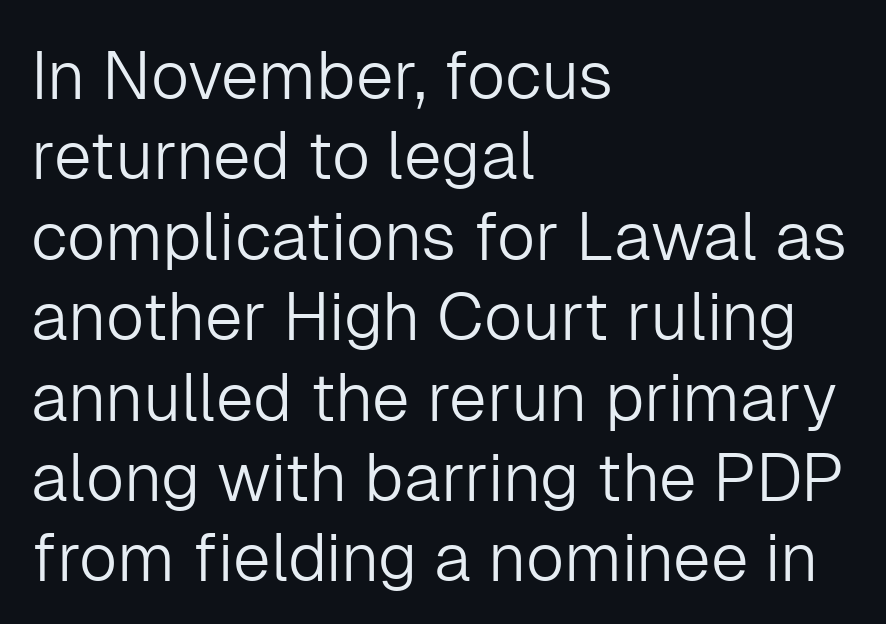
How are the letters spaced? Ordinarily, with no added tracking. The characters display no serif detailing; their extremities are plain. The string is rendered with underlining switched off. Unlike italic type, these characters show no tilt at all. The rendering uses natural spacing where letterforms have individual widths.
